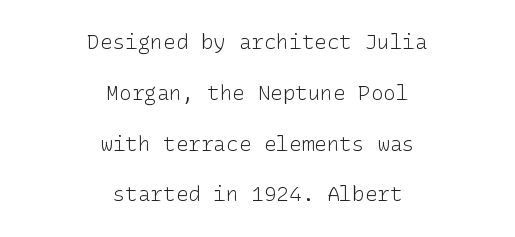
The image shows 21 px text type, upright; set centered, loose line spacing (2.42x), normal letter spacing, not underlined.
